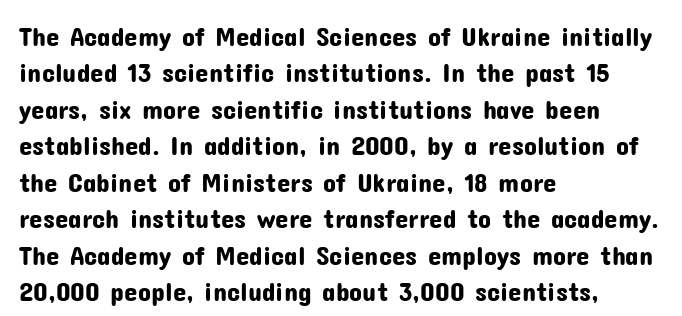
The image shows 27 px text type, upright; set left-aligned, normal line spacing (1.35x), normal letter spacing, not underlined.
